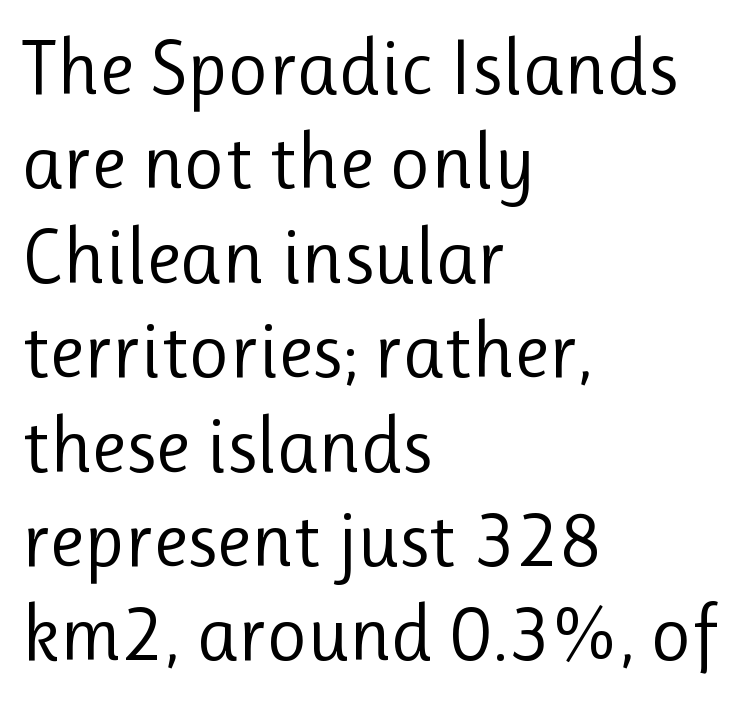
{"serif": "no", "italic": "no", "bold": "no", "weight": "regular", "width": "normal", "stroke_contrast": "low", "x_height": "medium", "monospaced": "no", "underline": "no", "align": "left", "line_spacing_ratio": 1.21, "letter_spacing": "normal", "letter_spacing_em": 0.0, "glyph_px": 78}
